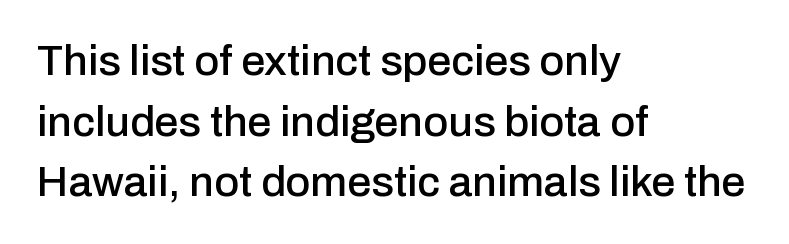
{"serif": "no", "italic": "no", "width": "normal", "stroke_contrast": "low", "x_height": "medium", "monospaced": "no", "underline": "no", "align": "left", "line_spacing": "normal", "line_spacing_ratio": 1.41, "letter_spacing": "normal", "letter_spacing_em": 0.0, "glyph_px": 43}
